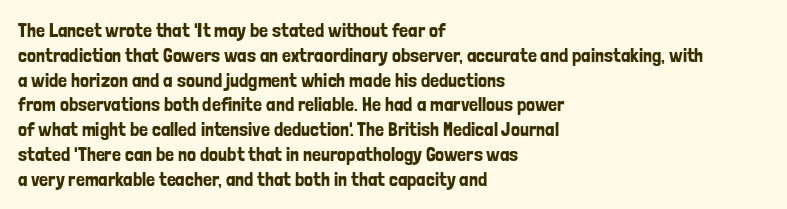
The image shows 20 px text type, upright; set left-aligned, line spacing 1.24x, normal letter spacing, not underlined.
